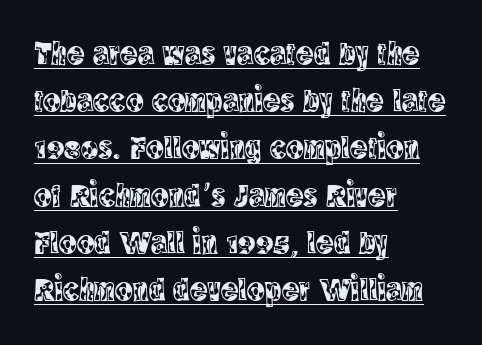
Each line starts at the same left margin while the right side varies. The rendering keeps characters at their native spacing. The sample's only ornament is a line tracing under the words. The passage shown is typeset with a serif family.
